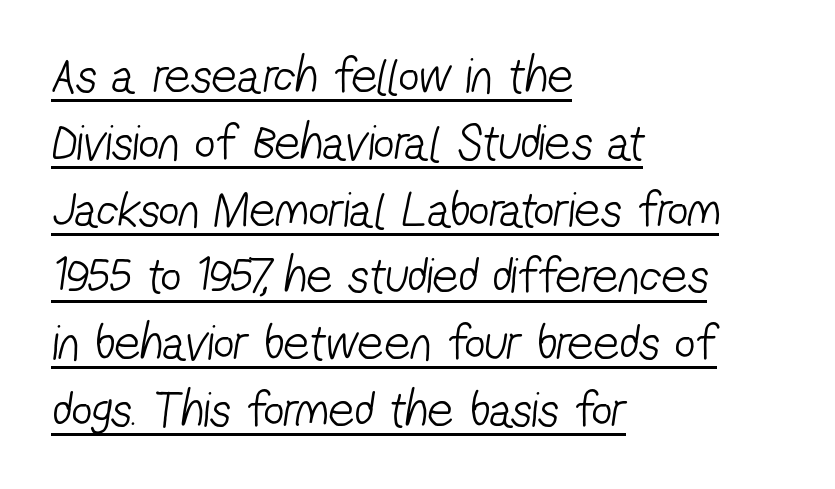
{"serif": "no", "bold": "no", "weight": "light", "width": "condensed", "stroke_contrast": "low", "x_height": "medium", "monospaced": "no", "underline": "yes", "align": "left", "line_spacing": "normal", "line_spacing_ratio": 1.31, "letter_spacing": "normal", "letter_spacing_em": 0.0, "glyph_px": 51}
